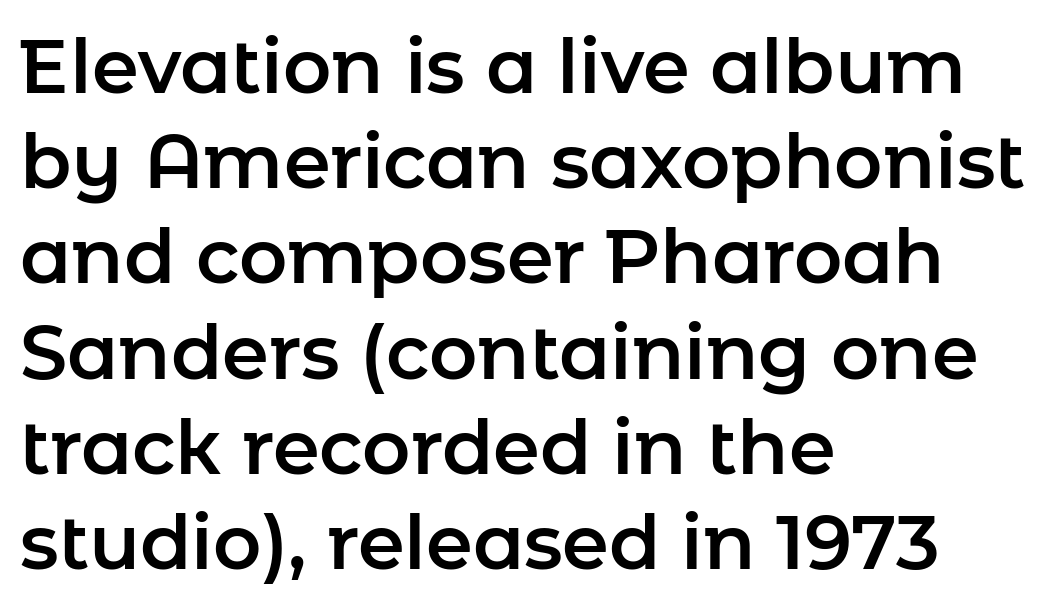
{"serif": "no", "italic": "no", "width": "normal", "stroke_contrast": "low", "x_height": "medium", "monospaced": "no", "underline": "no", "align": "left", "line_spacing": "normal", "line_spacing_ratio": 1.27, "letter_spacing": "normal", "letter_spacing_em": 0.0, "glyph_px": 75}
